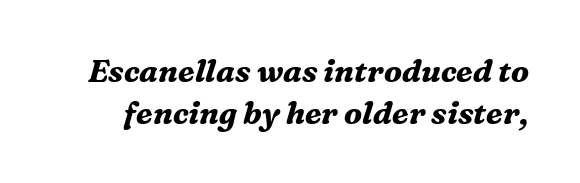
The image shows 31 px bold serif type, italic (leaning right); set normal line spacing (1.35x), normal letter spacing, not underlined; medium stroke contrast and a medium x-height.
